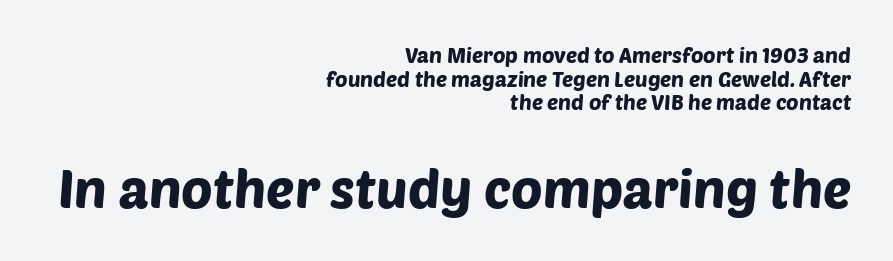
Has an underline been added? It has not. Inter-character spacing is left at the font's built-in metrics. Looks like regular typesetting: each glyph gets only the width it needs. Are there feet on the stems? There aren't — it's a sans. You could barely slide anything between these rows. Which margin do the lines hug? The right one — the left edge is uneven.
